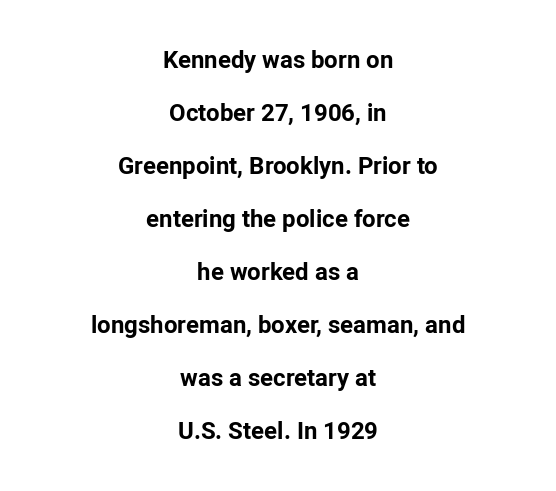
No extra tracking has been applied to these lines. Both edges are ragged and mirror each other, which tells us the setting is centered. Widely set lines give the paragraph a tall, airy silhouette. Look at the stroke-to-counter ratio: heavy, a bold. Only glyphs here, with clear space below each row. The lettering holds an erect, upright posture throughout.
